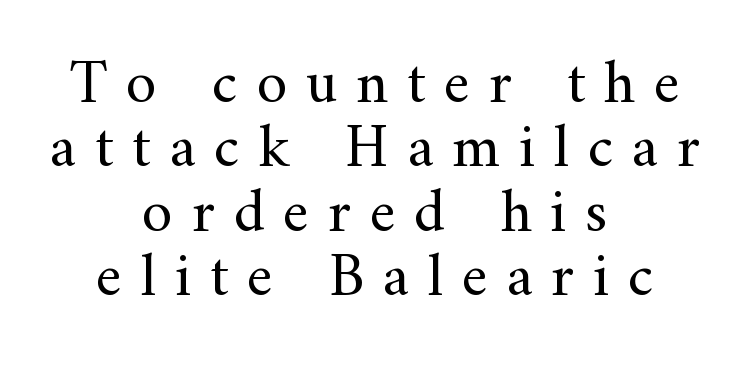
{"serif": "yes", "italic": "no", "bold": "no", "weight": "regular", "width": "normal", "stroke_contrast": "medium", "x_height": "small", "monospaced": "no", "underline": "no", "align": "center", "line_spacing": "tight", "line_spacing_ratio": 1.04, "letter_spacing": "wide", "letter_spacing_em": 0.3, "glyph_px": 62}
